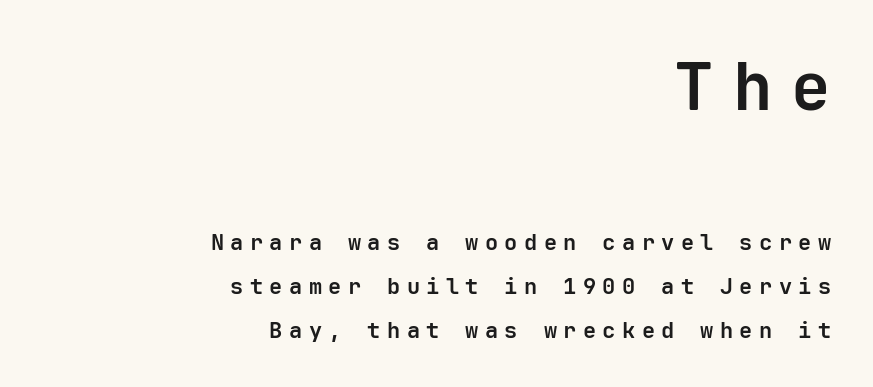
Q: Is the text bold? A: Yes.
Q: Is the text italic (slanted)? A: No, it is upright.
Q: Is the typeface a serif or a sans-serif typeface? A: Sans-serif.
Q: Is the text underlined? A: No.
Q: How is the paragraph aligned? A: Right-aligned.
Q: Is the spacing between letters normal or unusually wide? A: Unusually wide.
Q: Is the spacing between lines tight, normal or loose? A: Loose.
Q: Which block of text is set in a larger size, the first (top) or the second (bottom)? A: The first (top) one.
Q: Width (condensed, normal, or wide)? A: Normal.
Q: Stroke contrast? A: Low.
Q: x-height? A: Medium.
Q: Monospaced? A: Yes.
